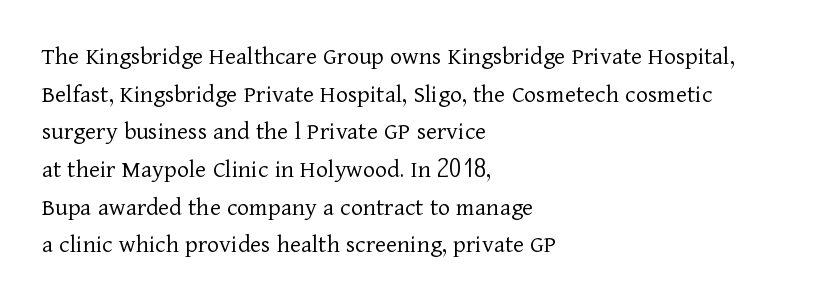
{"italic": "no", "bold": "no", "underline": "no", "align": "left", "line_spacing": "normal", "line_spacing_ratio": 1.45, "letter_spacing": "normal", "letter_spacing_em": 0.0, "glyph_px": 26}
